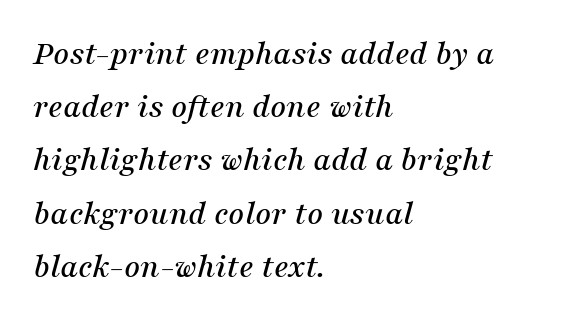
The image shows 35 px serif type, italic (leaning right); set left-aligned, normal line spacing (1.52x), normal letter spacing, not underlined; medium stroke contrast and a medium x-height.
